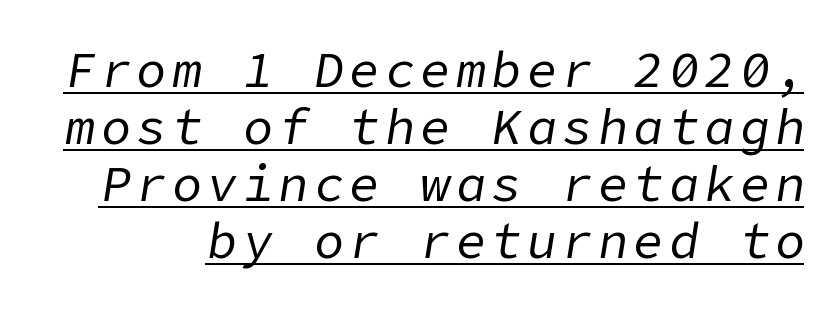
{"italic": "yes", "lean": "right", "slant_degrees": 9, "bold": "no", "weight": "regular", "width": "normal", "stroke_contrast": "low", "x_height": "medium", "underline": "yes", "line_spacing": "tight", "line_spacing_ratio": 1.14, "glyph_px": 50}
